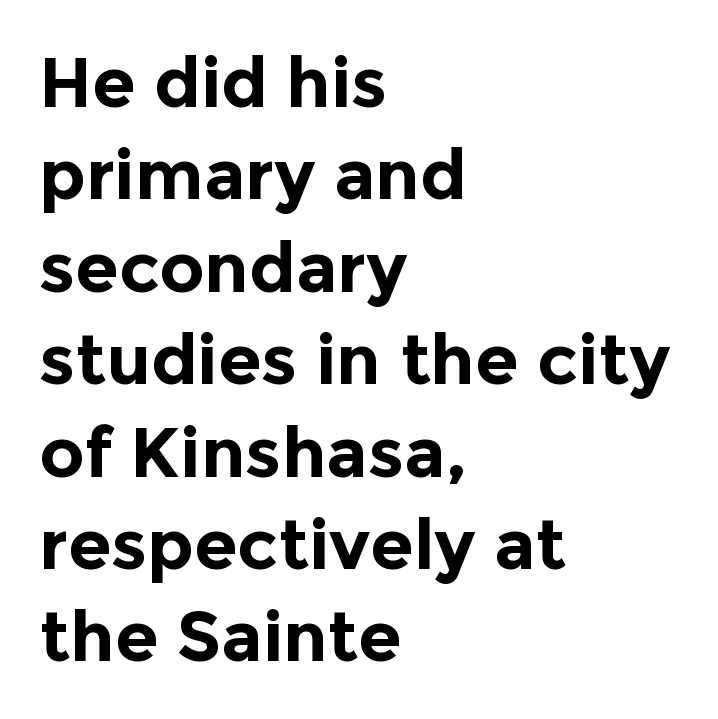
Q: Is the text bold? A: Yes.
Q: Is the text italic (slanted)? A: No, it is upright.
Q: Is the typeface a serif or a sans-serif typeface? A: Sans-serif.
Q: Is the text underlined? A: No.
Q: How is the paragraph aligned? A: Left-aligned.
Q: Is the spacing between letters normal or unusually wide? A: Normal.
Q: Is the spacing between lines tight, normal or loose? A: Normal.
Q: Width (condensed, normal, or wide)? A: Normal.
Q: x-height? A: Medium.
Q: Monospaced? A: No.
